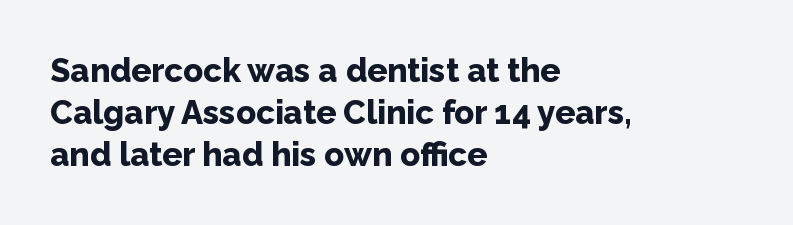
The image shows 33 px bold sans-serif type, upright; set left-aligned, normal line spacing (1.28x), normal letter spacing, not underlined; low stroke contrast and a medium x-height.
